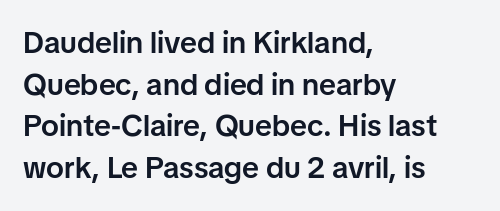
{"serif": "no", "italic": "no", "bold": "semi", "weight": "semibold", "width": "normal", "stroke_contrast": "low", "x_height": "medium", "monospaced": "no", "underline": "no", "align": "left", "line_spacing": "normal", "line_spacing_ratio": 1.39, "letter_spacing": "normal", "letter_spacing_em": 0.0, "glyph_px": 30}
